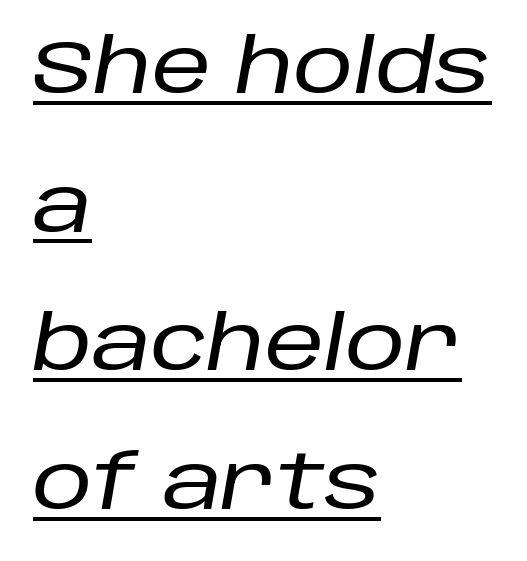
The image shows 75 px text type, italic (leaning right); set left-aligned, line spacing 1.85x, normal letter spacing, underlined; low stroke contrast and a large x-height.
